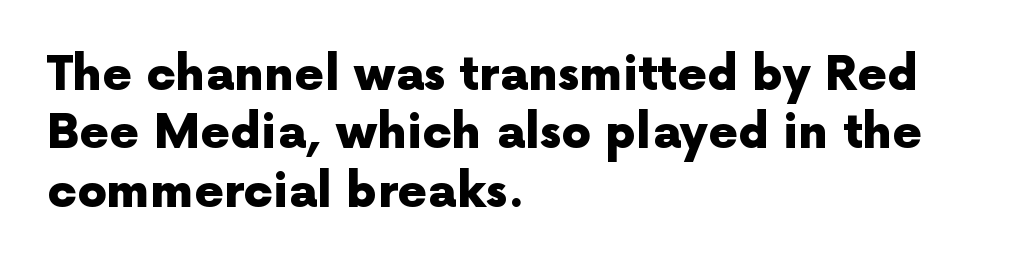
Q: Is the text bold? A: Yes.
Q: Is the text italic (slanted)? A: No, it is upright.
Q: Is the typeface a serif or a sans-serif typeface? A: Sans-serif.
Q: Is the text underlined? A: No.
Q: How is the paragraph aligned? A: Left-aligned.
Q: Is the spacing between letters normal or unusually wide? A: Normal.
Q: Width (condensed, normal, or wide)? A: Normal.
Q: x-height? A: Medium.
Q: Monospaced? A: No.
